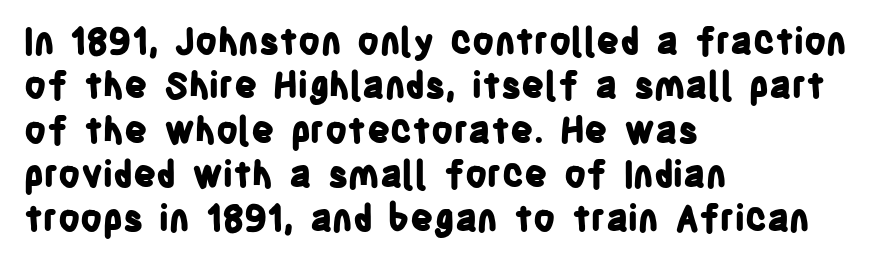
This is roman type, the default non-slanted kind. The glyphs in this specimen are sans serif. Words float on clear page, feet unadorned. The letters advance in unequal steps, a hallmark of proportional type.
